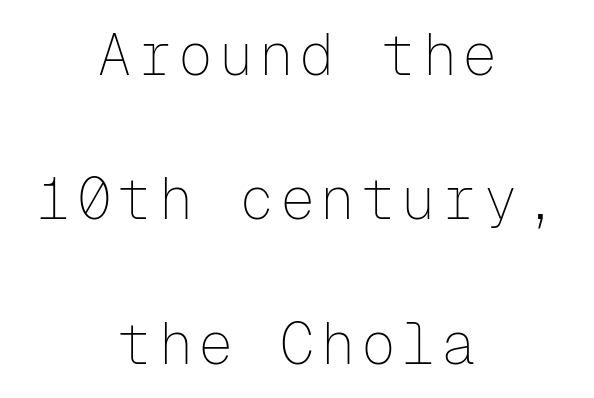
{"serif": "no", "italic": "no", "bold": "no", "weight": "thin", "width": "normal", "stroke_contrast": "low", "x_height": "medium", "monospaced": "yes", "underline": "no", "align": "center", "line_spacing": "loose", "line_spacing_ratio": 2.49, "glyph_px": 58}
